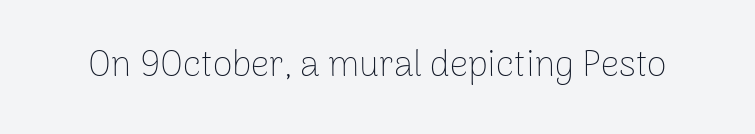
You can tell from the bare stems that sans-serif type was used. The space directly below the letters is spotless. Stems and bowls with no extra thickness — not bold. These lines are rendered in a variable-pitch font. The letterforms sit shoulder to shoulder at normal distance.
